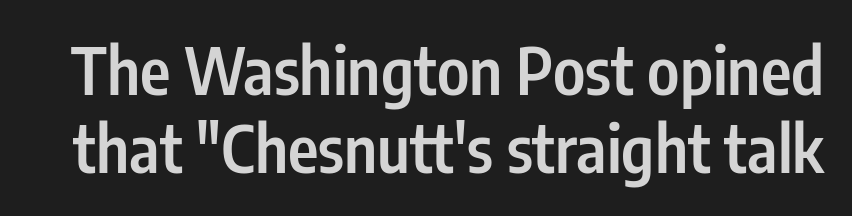
Upright lettering throughout. Look at the tracking — it's just the regular setting, nothing added. Spacing verdict: proportional, widths tailored to each character. Underlining? Definitely not there.
